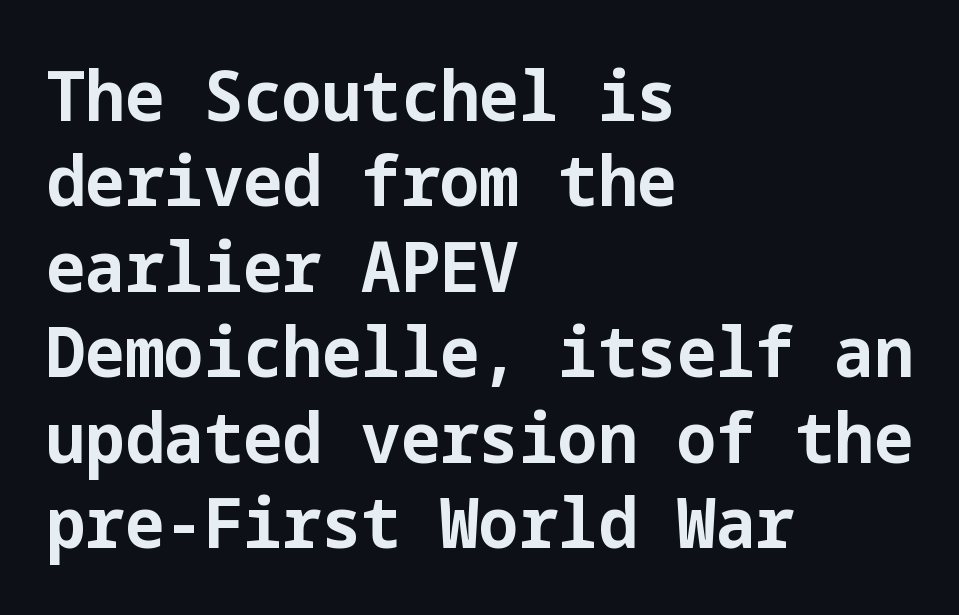
Classification — sans serif. Caption: multi-line text, flush left, ragged right. Heavy, bold letterforms. Plain, unruled lines of type. Does extra space separate the letters? No, they use regular spacing. The lettering stays uniformly vertical, giving the passage a roman look.
